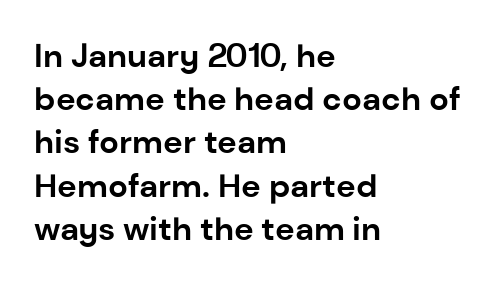
Observe the absence of serifs on each vertical stroke in this sample. Default kerning and tracking; the words read as compact shapes. Each letter keeps its own natural width here, so spacing adapts to shape. Heavy, bold letterforms.
